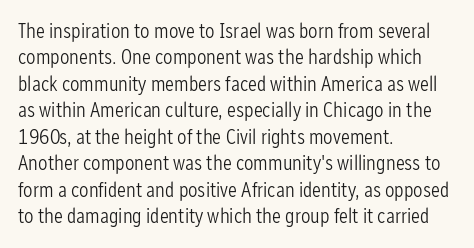
The rendering uses a moderate line-height, typical for paragraphs. Only glyphs here, with clear space below each row. The passage is arranged the way most books set body copy — flush left. Spacing between characters is what you'd get straight out of the box.
